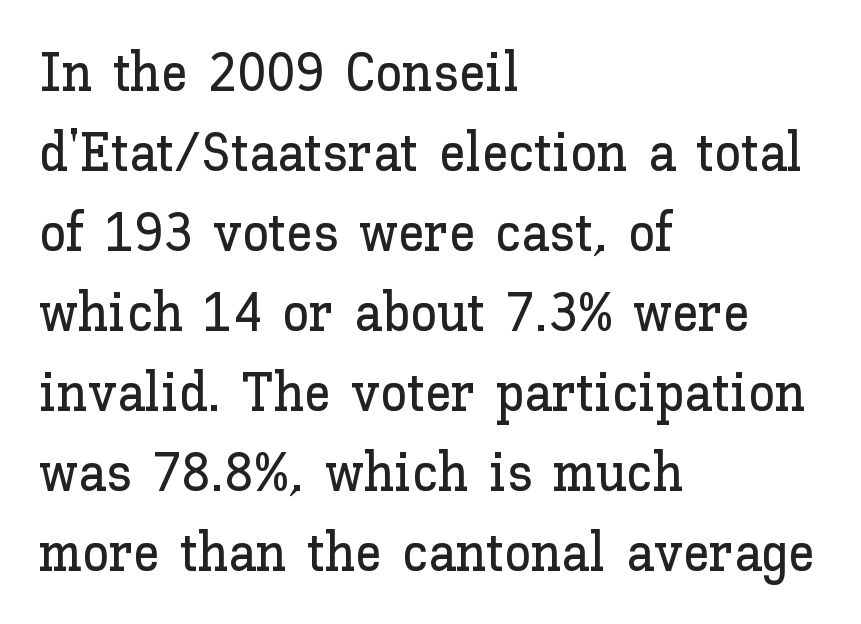
{"italic": "no", "width": "normal", "stroke_contrast": "low", "x_height": "medium", "monospaced": "no", "underline": "no", "align": "left", "line_spacing": "normal", "line_spacing_ratio": 1.48, "letter_spacing": "normal", "letter_spacing_em": 0.0, "glyph_px": 54}
